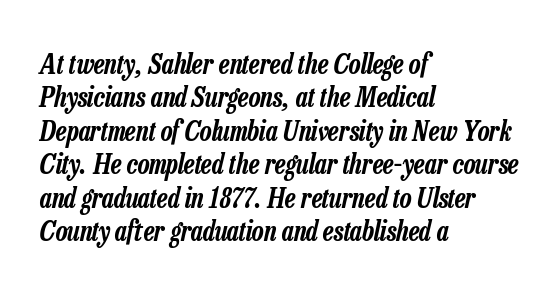
Horizontal alignment here is leftward, the default for most running prose. The horizontal fit of the characters is conventional and even. Yep, that's italic — everything's leaning. Descender tails drop into unmarked territory.
